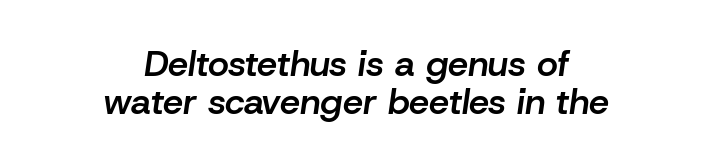
Q: Is the text bold? A: Semi-bold.
Q: Is the text italic (slanted)? A: Yes, it leans right by about 8 degrees.
Q: Is the text underlined? A: No.
Q: How is the paragraph aligned? A: Centered.
Q: Is the spacing between letters normal or unusually wide? A: Normal.
Q: Is the spacing between lines tight, normal or loose? A: Tight.
Q: Width (condensed, normal, or wide)? A: Normal.
Q: Stroke contrast? A: Low.
Q: x-height? A: Medium.
Q: Monospaced? A: No.
